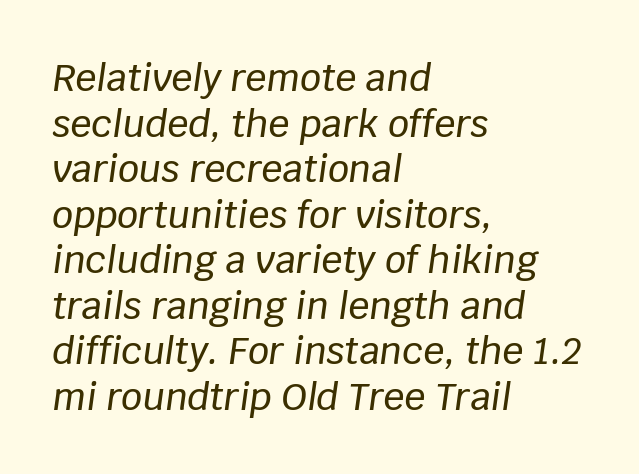
{"italic": "yes", "lean": "right", "slant_degrees": 8, "width": "normal", "stroke_contrast": "low", "x_height": "large", "monospaced": "no", "underline": "no", "align": "left", "line_spacing_ratio": 1.23, "letter_spacing": "normal", "letter_spacing_em": 0.0, "glyph_px": 37}
